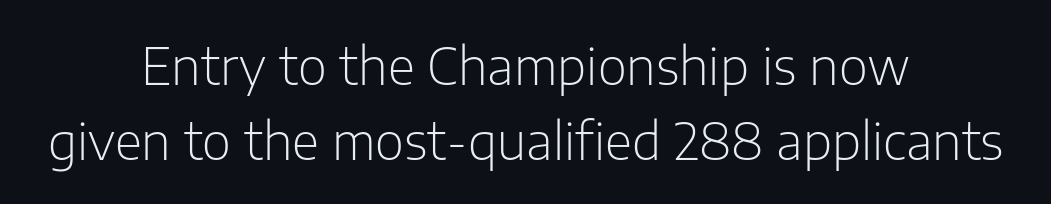
{"serif": "no", "italic": "no", "bold": "no", "weight": "light", "width": "normal", "stroke_contrast": "low", "x_height": "medium", "monospaced": "no", "underline": "no", "align": "center", "line_spacing": "normal", "line_spacing_ratio": 1.5, "letter_spacing": "normal", "letter_spacing_em": 0.0, "glyph_px": 50}
